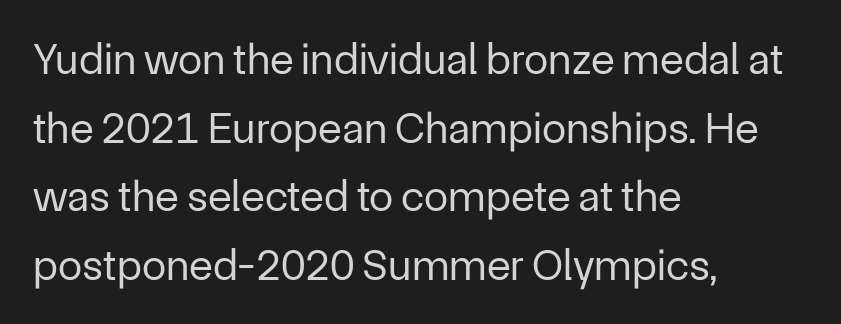
The image shows 44 px regular-weight sans-serif type, upright; set left-aligned, normal line spacing (1.56x), normal letter spacing, not underlined; low stroke contrast and a medium x-height.
